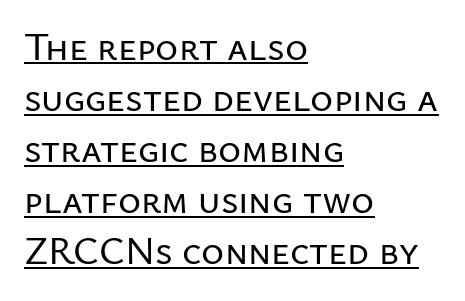
Q: Is the text italic (slanted)? A: No, it is upright.
Q: Is the typeface a serif or a sans-serif typeface? A: Sans-serif.
Q: Is the text underlined? A: Yes.
Q: How is the paragraph aligned? A: Left-aligned.
Q: Is the spacing between letters normal or unusually wide? A: Normal.
Q: Is the spacing between lines tight, normal or loose? A: Normal.
Q: Width (condensed, normal, or wide)? A: Normal.
Q: Stroke contrast? A: Low.
Q: x-height? A: Medium.
Q: Monospaced? A: No.
